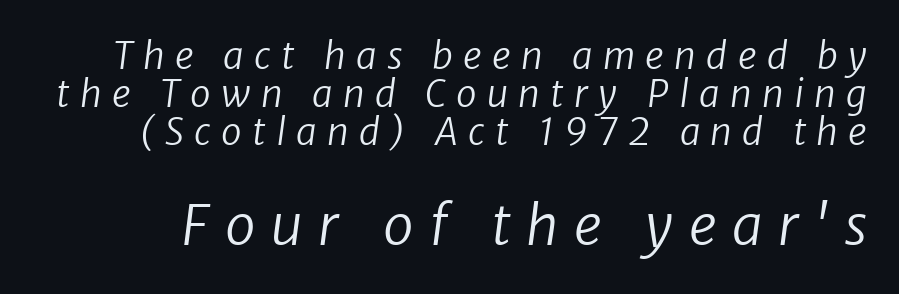
The image shows 55 px regular-weight sans-serif type; set tight line spacing (1.03x), unusually wide letter spacing (+0.28 em), not underlined; the second (bottom) block is 1.49x larger; low stroke contrast and a medium x-height.
